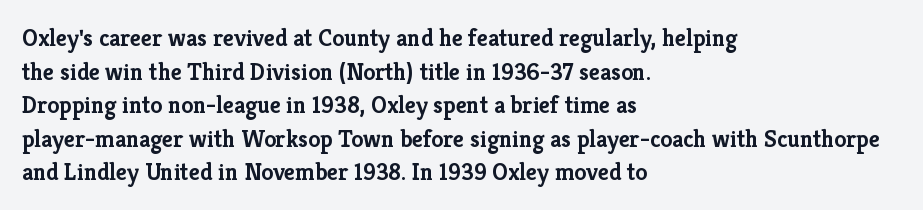
Q: Is the text bold? A: Yes.
Q: Is the text italic (slanted)? A: No, it is upright.
Q: Is the text underlined? A: No.
Q: How is the paragraph aligned? A: Left-aligned.
Q: Is the spacing between letters normal or unusually wide? A: Normal.
Q: Is the spacing between lines tight, normal or loose? A: Normal.
